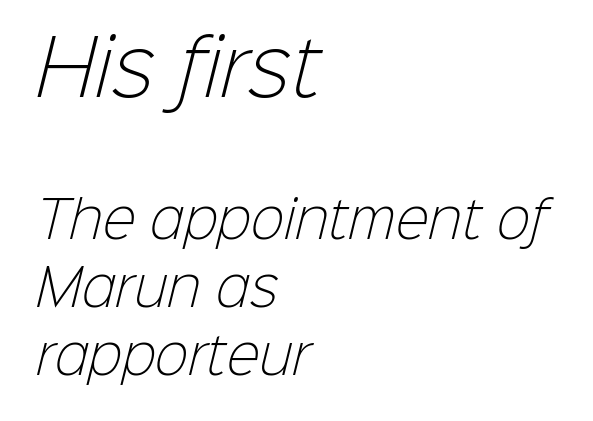
{"serif": "no", "bold": "no", "weight": "light", "width": "normal", "stroke_contrast": "low", "x_height": "medium", "monospaced": "no", "underline": "no", "align": "left", "line_spacing": "normal", "line_spacing_ratio": 1.36, "letter_spacing": "normal", "letter_spacing_em": 0.0, "larger_block": "first", "size_ratio": 1.5, "glyph_px": 75}
